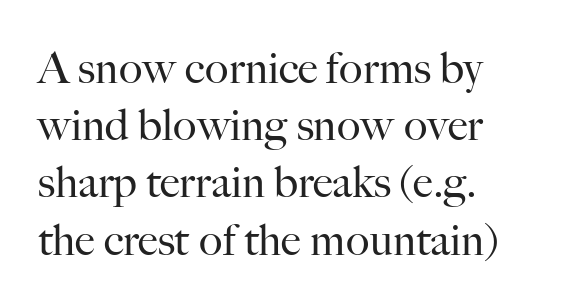
The image shows 44 px regular-weight serif type, upright; set left-aligned, normal line spacing (1.3x), normal letter spacing, not underlined; high stroke contrast and a small x-height.
